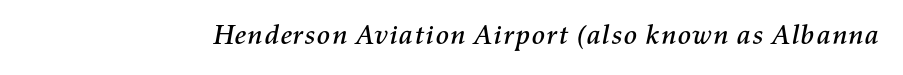
The image shows 28 px text type, italic (leaning right); set normal letter spacing, not underlined; medium stroke contrast and a medium x-height.
